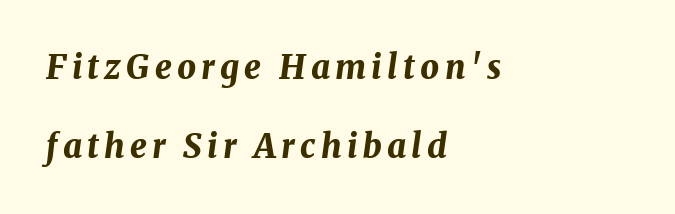
Plain, unruled lines of type. Casual observation: everything's shoved over to the left. Does the leading feel generous? Absolutely, it's lavish. Notice how the stems are inclined rather than vertical — that's the hallmark of italics. This sample has the flowing, uneven cadence of proportional lettering.
